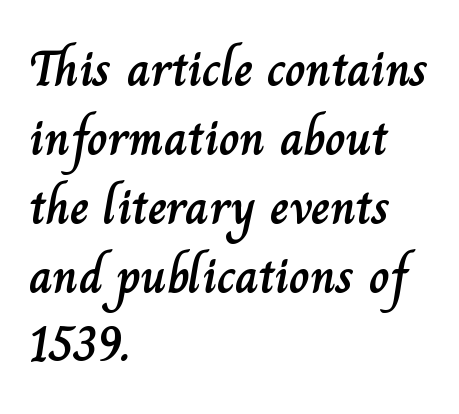
Interline gaps are of average width in this sample. These lines are rendered in a variable-pitch font. The foot of each line stays bare and open.
